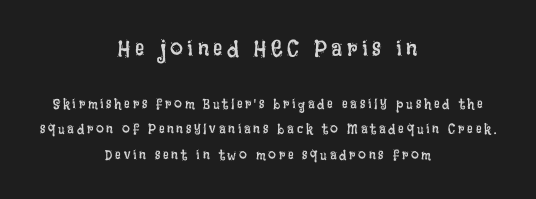
The image shows 23 px text type, upright; set centered, line spacing 1.84x, not underlined; the first (top) block is 1.64x larger.
